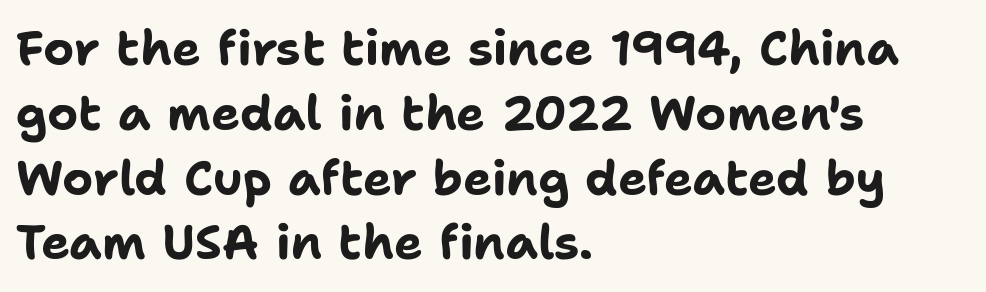
Spacing verdict: proportional, widths tailored to each character. I'd describe the lettering as bold — thick and assertive. Every character sits straight up, as roman type does. Descender tails drop into unmarked territory. Examine the stroke ends and you'll find no serifs.
